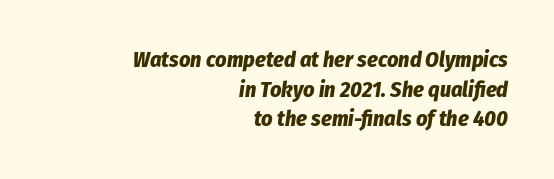
{"italic": "yes", "lean": "right", "slant_degrees": 8, "bold": "yes", "underline": "no", "align": "right", "line_spacing": "normal", "line_spacing_ratio": 1.35, "letter_spacing": "normal", "letter_spacing_em": 0.0, "glyph_px": 22}
